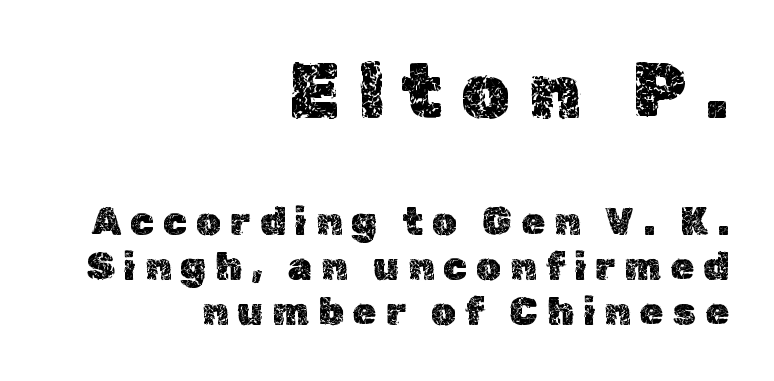
Q: Is the text italic (slanted)? A: No, it is upright.
Q: Is the text underlined? A: No.
Q: How is the paragraph aligned? A: Right-aligned.
Q: Is the spacing between letters normal or unusually wide? A: Unusually wide.
Q: Which block of text is set in a larger size, the first (top) or the second (bottom)? A: The first (top) one.
Q: Width (condensed, normal, or wide)? A: Normal.
Q: x-height? A: Medium.
Q: Monospaced? A: No.
